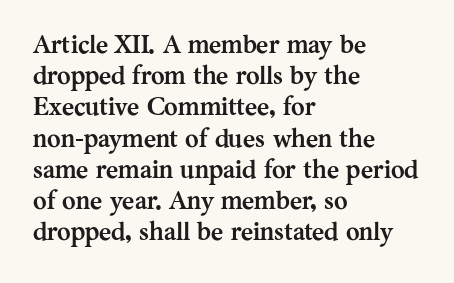
Q: Is the text bold? A: Yes.
Q: Is the text italic (slanted)? A: No, it is upright.
Q: Is the text underlined? A: No.
Q: How is the paragraph aligned? A: Left-aligned.
Q: Is the spacing between letters normal or unusually wide? A: Normal.
